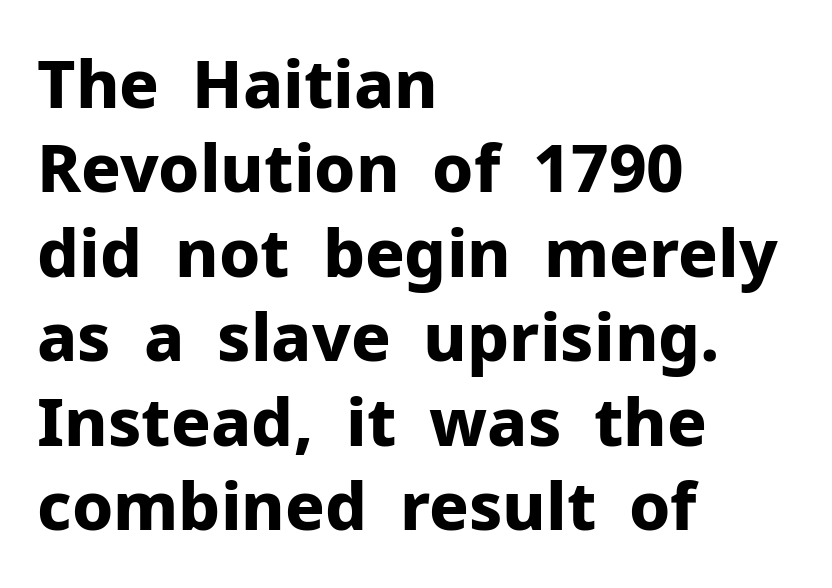
{"serif": "no", "italic": "no", "bold": "yes", "weight": "bold", "width": "normal", "stroke_contrast": "low", "x_height": "medium", "monospaced": "no", "underline": "no", "align": "left", "line_spacing": "normal", "line_spacing_ratio": 1.28, "letter_spacing": "normal", "letter_spacing_em": 0.0, "glyph_px": 66}
